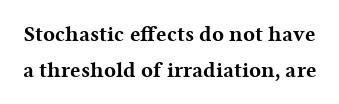
Only glyphs here, with clear space below each row. Each new line begins a customary step beneath the previous one. Nope, not italic — everything's standing straight. Students, note that the glyphs here touch the page at normal intervals.
